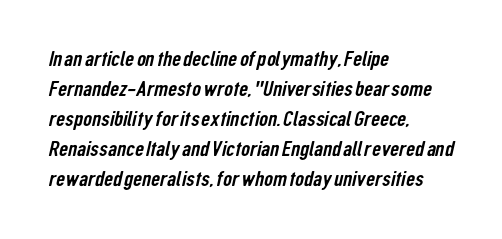
The space between consecutive lines is moderate. Underline: absent. Tracking here is standard; glyphs follow each other at the usual distance. Notice how the passage keeps a crisp vertical edge on the left only.
